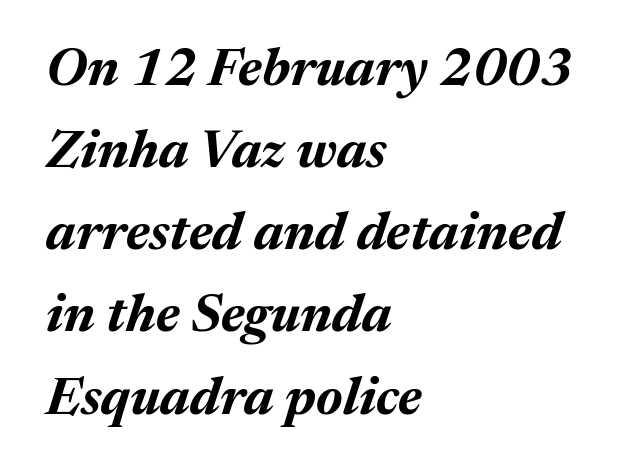
{"italic": "yes", "lean": "right", "slant_degrees": 17, "bold": "yes", "weight": "bold", "width": "normal", "stroke_contrast": "medium", "x_height": "medium", "monospaced": "no", "underline": "no", "align": "left", "line_spacing": "normal", "line_spacing_ratio": 1.55, "letter_spacing": "normal", "letter_spacing_em": 0.0, "glyph_px": 53}
